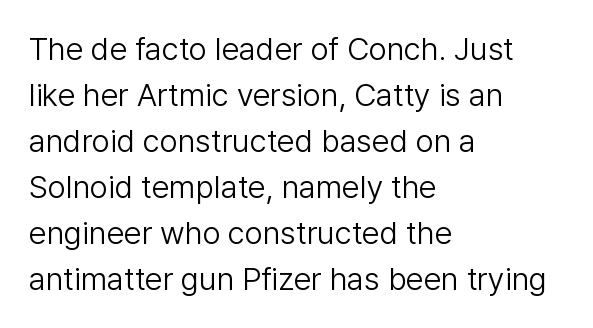
The image shows 32 px light sans-serif type, upright; set left-aligned, normal line spacing (1.44x), normal letter spacing, not underlined; low stroke contrast and a medium x-height.
